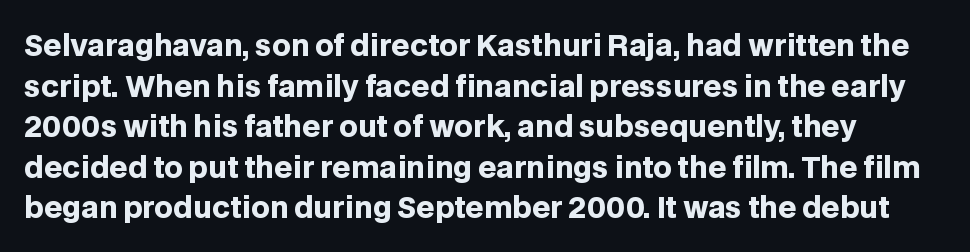
{"serif": "no", "italic": "no", "bold": "yes", "weight": "heavy", "width": "normal", "stroke_contrast": "low", "x_height": "large", "monospaced": "no", "underline": "no", "line_spacing": "normal", "line_spacing_ratio": 1.4, "letter_spacing": "normal", "letter_spacing_em": 0.0, "glyph_px": 29}
